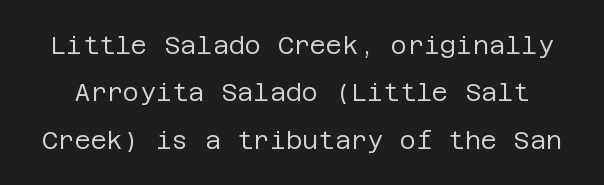
The baseline area is clear. Ordinary non-slanted type is in use. Compared with typical body copy, the letter spacing here is the same. The space between consecutive lines is lavish.
